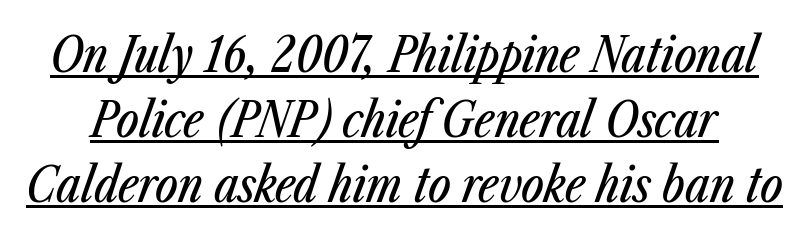
Q: Is the text italic (slanted)? A: Yes, it leans right by about 23 degrees.
Q: Is the text underlined? A: Yes.
Q: Is the spacing between letters normal or unusually wide? A: Normal.
Q: Is the spacing between lines tight, normal or loose? A: Normal.
Q: Width (condensed, normal, or wide)? A: Condensed.
Q: Stroke contrast? A: Low.
Q: x-height? A: Medium.
Q: Monospaced? A: No.
